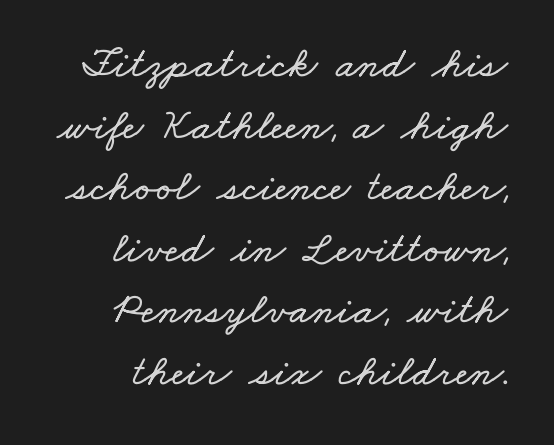
Notice how descenders clear the ascenders below comfortably — that's standard leading. Is this a fixed-width face? No — the glyphs have proportional, varying widths. This rendering leaves character spacing at its baseline value. Lines of text with bare space underneath.
